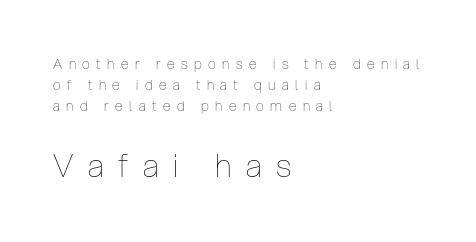
No italicization has been applied; the sample stays upright. Is this a fixed-width face? No — the glyphs have proportional, varying widths. The strokes are not fattened; the text isn't bold. The gap between lines stays unmarked. Here the glyphs are tracked loosely, breaking word shapes into spaced letters.
